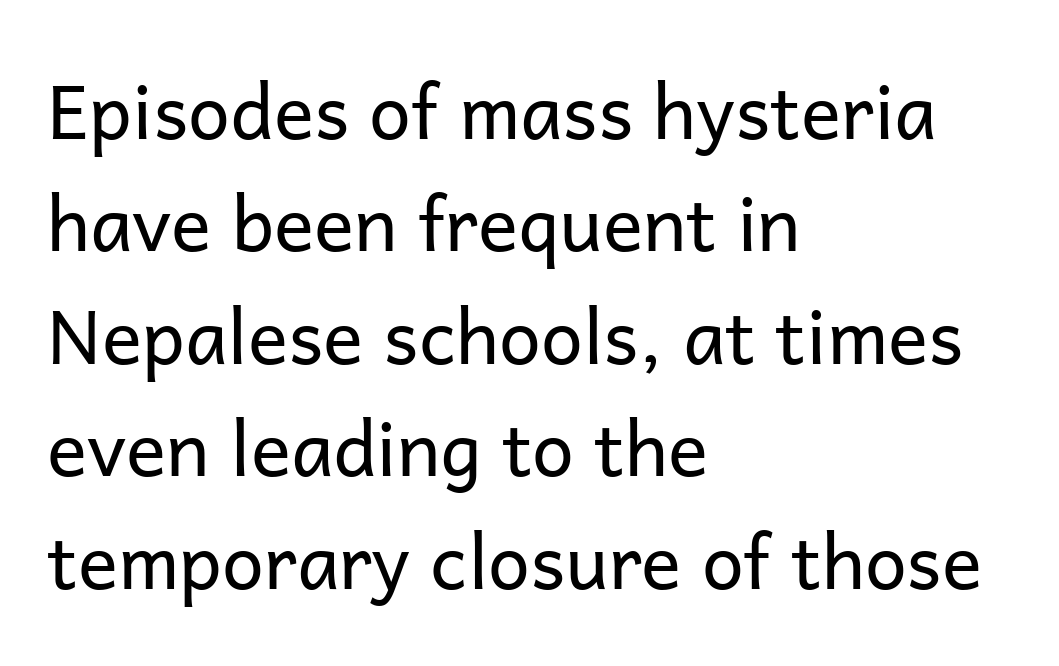
Grotesque or geometric, the face here clearly has no serifs. Vertically, the passage feels balanced, rows spaced as you'd expect. Each letter keeps its own natural width here, so spacing adapts to shape. Layout note: lines flush left. The letterforms sit shoulder to shoulder at normal distance. Glance below the letters and you will spot only blank space.
